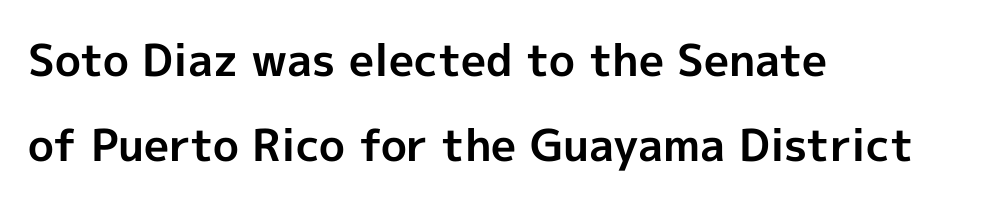
{"serif": "no", "italic": "no", "bold": "yes", "weight": "bold", "width": "normal", "x_height": "medium", "monospaced": "no", "underline": "no", "align": "left", "line_spacing": "loose", "line_spacing_ratio": 1.94, "letter_spacing": "normal", "letter_spacing_em": 0.0, "glyph_px": 44}
